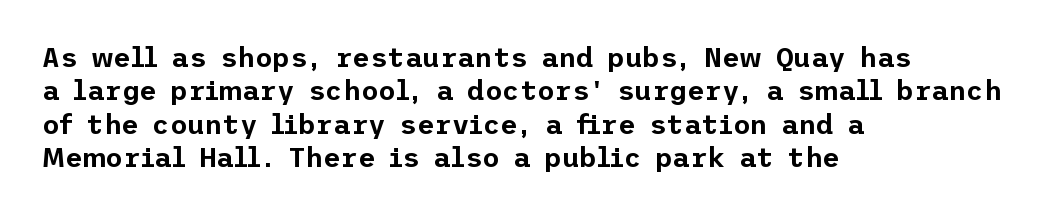
The specimen reads as upright at a glance. The words here are not underlined. Horizontal alignment here is leftward, the default for most running prose. The gaps between neighbouring characters are ordinary and unremarkable.
